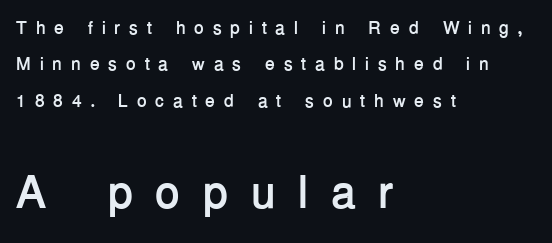
Q: Is the text bold? A: Yes.
Q: Is the text italic (slanted)? A: No, it is upright.
Q: Is the typeface a serif or a sans-serif typeface? A: Sans-serif.
Q: Is the text underlined? A: No.
Q: How is the paragraph aligned? A: Left-aligned.
Q: Is the spacing between letters normal or unusually wide? A: Unusually wide.
Q: Is the spacing between lines tight, normal or loose? A: Loose.
Q: Which block of text is set in a larger size, the first (top) or the second (bottom)? A: The second (bottom) one.
Q: Width (condensed, normal, or wide)? A: Normal.
Q: Stroke contrast? A: Low.
Q: x-height? A: Medium.
Q: Monospaced? A: No.
